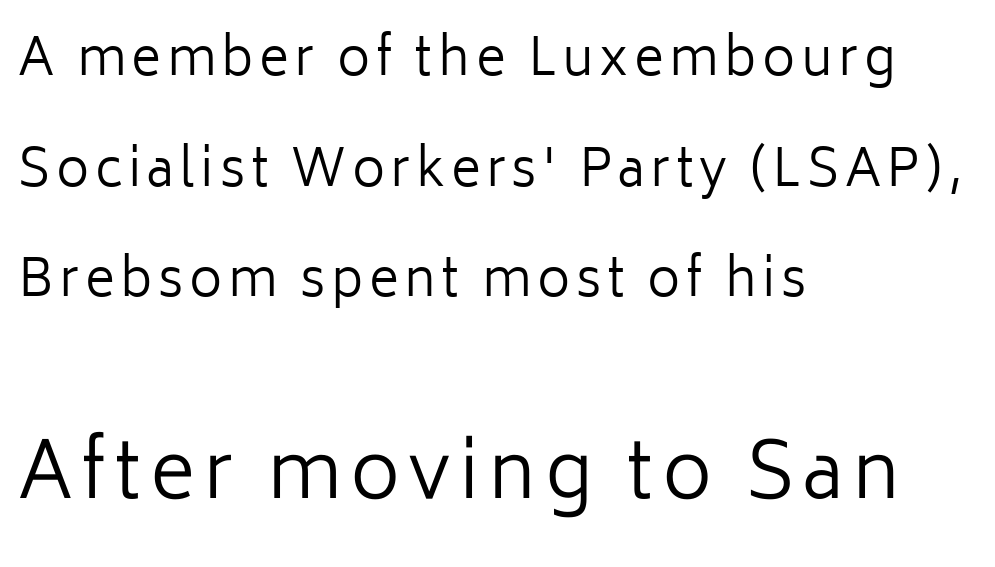
Q: Is the text bold? A: No.
Q: Is the text italic (slanted)? A: No, it is upright.
Q: Is the typeface a serif or a sans-serif typeface? A: Sans-serif.
Q: Is the text underlined? A: No.
Q: How is the paragraph aligned? A: Left-aligned.
Q: Is the spacing between lines tight, normal or loose? A: Loose.
Q: Which block of text is set in a larger size, the first (top) or the second (bottom)? A: The second (bottom) one.
Q: Width (condensed, normal, or wide)? A: Normal.
Q: Stroke contrast? A: Low.
Q: x-height? A: Medium.
Q: Monospaced? A: No.
